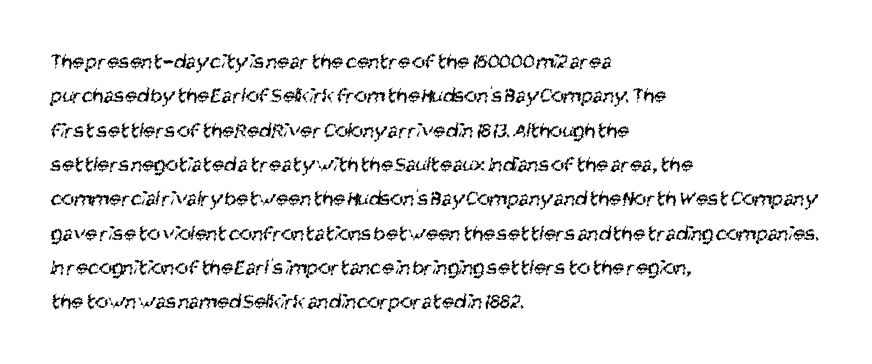
Q: Is the text bold? A: No.
Q: Is the text underlined? A: No.
Q: How is the paragraph aligned? A: Left-aligned.
Q: Is the spacing between letters normal or unusually wide? A: Normal.
Q: Is the spacing between lines tight, normal or loose? A: Normal.
